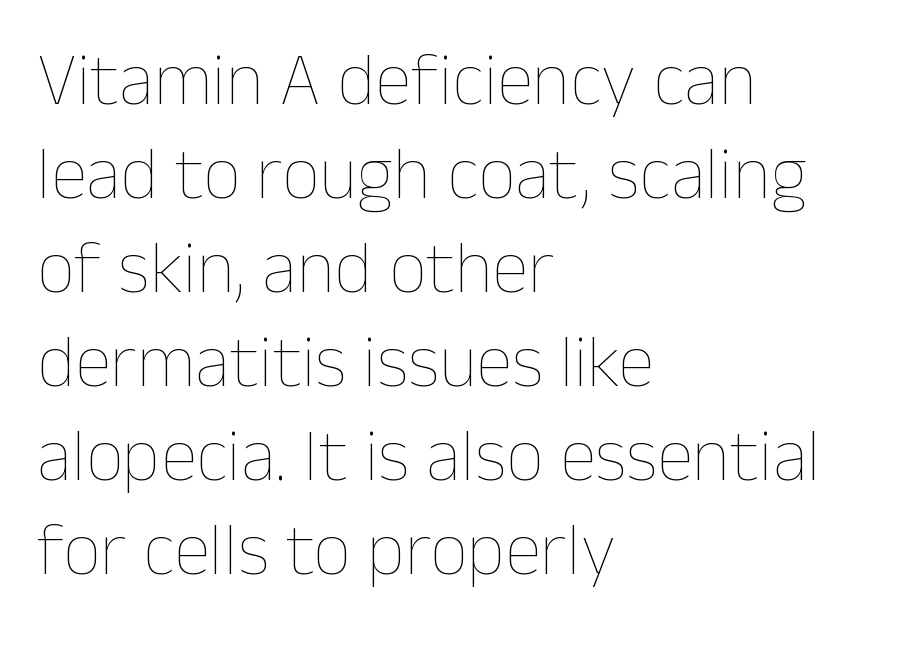
Q: Is the text bold? A: No.
Q: Is the text italic (slanted)? A: No, it is upright.
Q: Is the text underlined? A: No.
Q: How is the paragraph aligned? A: Left-aligned.
Q: Is the spacing between letters normal or unusually wide? A: Normal.
Q: Is the spacing between lines tight, normal or loose? A: Normal.
Q: Width (condensed, normal, or wide)? A: Normal.
Q: Stroke contrast? A: Low.
Q: x-height? A: Medium.
Q: Monospaced? A: No.
